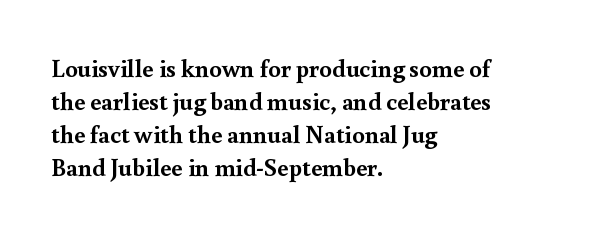
Q: Is the text bold? A: Yes.
Q: Is the text italic (slanted)? A: No, it is upright.
Q: Is the text underlined? A: No.
Q: How is the paragraph aligned? A: Left-aligned.
Q: Is the spacing between letters normal or unusually wide? A: Normal.
Q: Is the spacing between lines tight, normal or loose? A: Normal.
